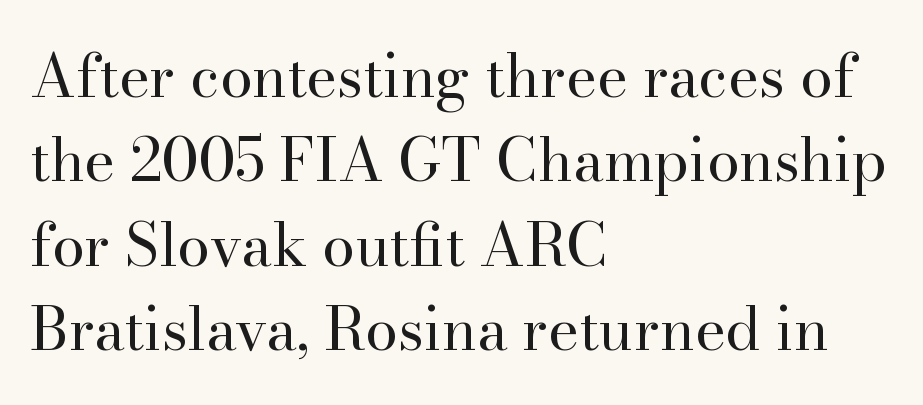
{"serif": "yes", "italic": "no", "bold": "no", "weight": "regular", "width": "normal", "stroke_contrast": "high", "x_height": "small", "monospaced": "no", "underline": "no", "align": "left", "line_spacing": "normal", "line_spacing_ratio": 1.43, "letter_spacing": "normal", "letter_spacing_em": 0.0, "glyph_px": 59}
